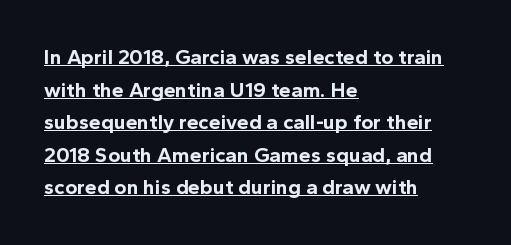
Q: Is the text bold? A: Yes.
Q: Is the text italic (slanted)? A: No, it is upright.
Q: Is the text underlined? A: Yes.
Q: How is the paragraph aligned? A: Left-aligned.
Q: Is the spacing between letters normal or unusually wide? A: Normal.
Q: Is the spacing between lines tight, normal or loose? A: Normal.
